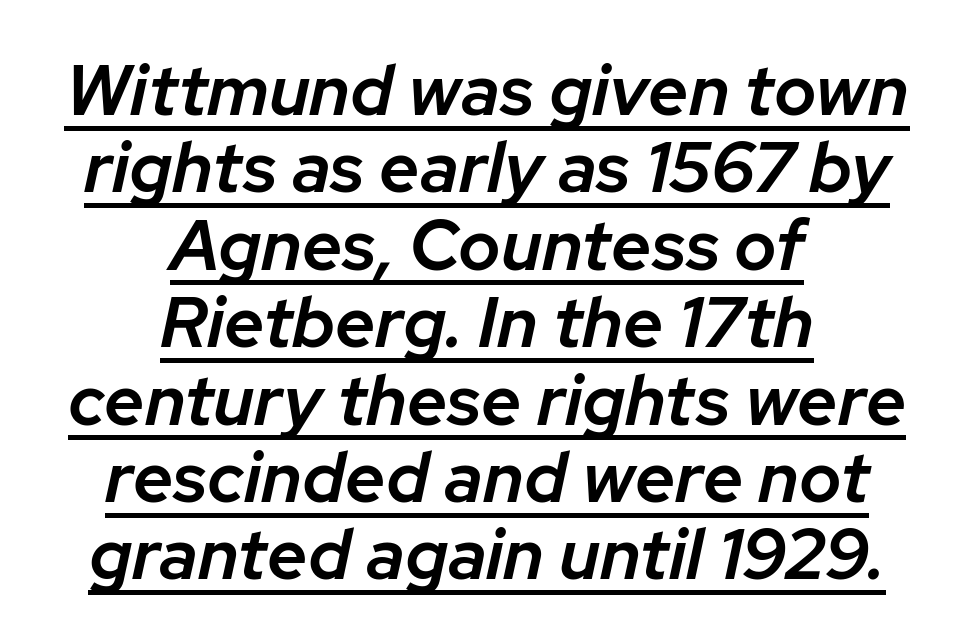
{"italic": "yes", "lean": "right", "slant_degrees": 12, "bold": "semi", "weight": "semibold", "width": "normal", "stroke_contrast": "low", "x_height": "medium", "monospaced": "no", "underline": "yes", "align": "center", "line_spacing": "tight", "line_spacing_ratio": 1.09, "letter_spacing": "normal", "letter_spacing_em": 0.0, "glyph_px": 71}
